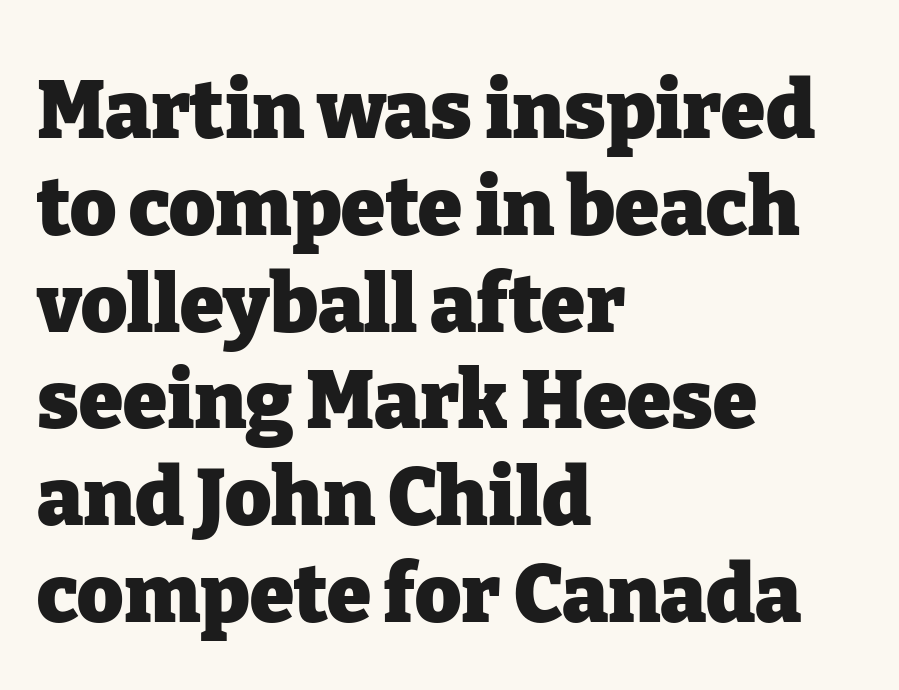
Character widths vary here, with narrow letters taking less room than wide ones. The specimen reads as upright at a glance. Type style note: has serifs. The tracking reads as untouched default to a designer's eye. Lines of text with bare space underneath. Typographic density is high because the face is bold.
